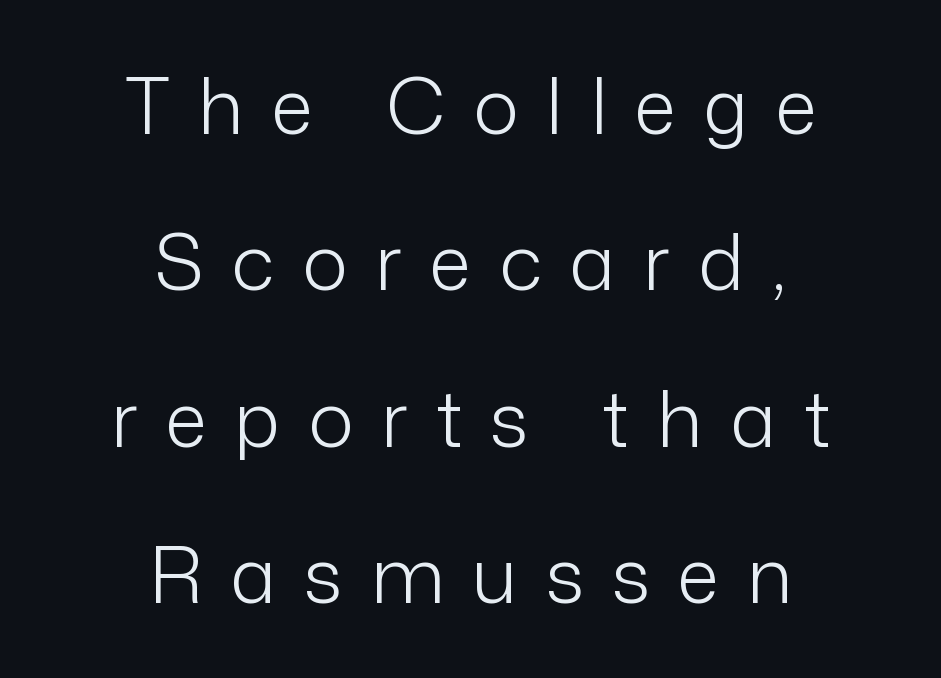
{"serif": "no", "italic": "no", "bold": "no", "weight": "light", "width": "normal", "stroke_contrast": "low", "x_height": "medium", "monospaced": "no", "underline": "no", "align": "center", "line_spacing": "loose", "line_spacing_ratio": 2.03, "letter_spacing": "wide", "letter_spacing_em": 0.36, "glyph_px": 77}
